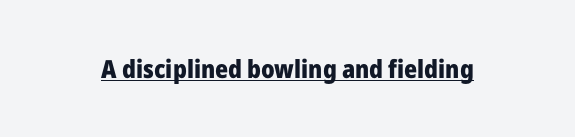
{"italic": "no", "bold": "yes", "underline": "yes", "letter_spacing": "normal", "letter_spacing_em": 0.0, "glyph_px": 25}
